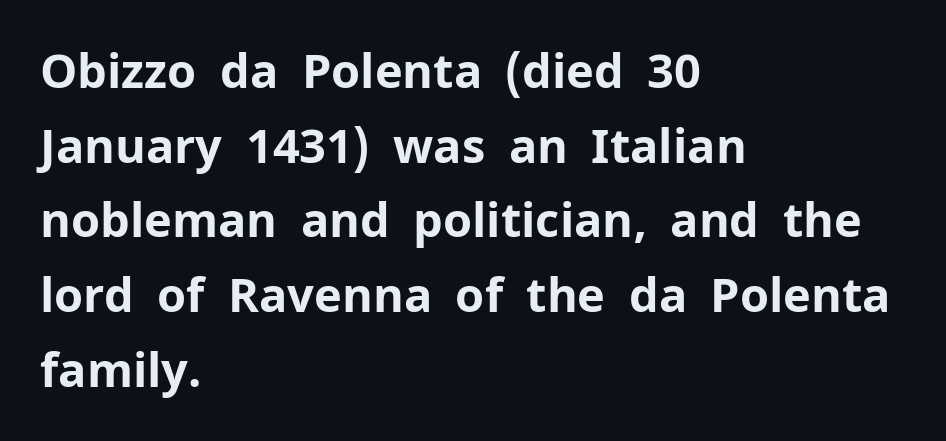
Q: Is the text bold? A: Yes.
Q: Is the text italic (slanted)? A: No, it is upright.
Q: Is the typeface a serif or a sans-serif typeface? A: Sans-serif.
Q: Is the text underlined? A: No.
Q: How is the paragraph aligned? A: Left-aligned.
Q: Is the spacing between letters normal or unusually wide? A: Normal.
Q: Is the spacing between lines tight, normal or loose? A: Normal.
Q: Width (condensed, normal, or wide)? A: Normal.
Q: Stroke contrast? A: Low.
Q: x-height? A: Medium.
Q: Monospaced? A: No.
